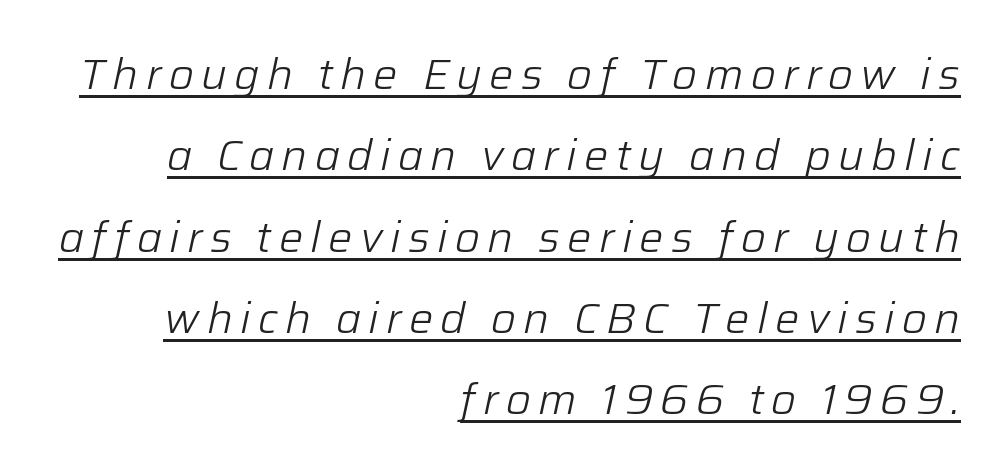
{"italic": "yes", "lean": "right", "slant_degrees": 12, "bold": "no", "weight": "light", "width": "normal", "stroke_contrast": "low", "x_height": "medium", "monospaced": "no", "underline": "yes", "align": "right", "line_spacing_ratio": 1.89, "glyph_px": 43}
